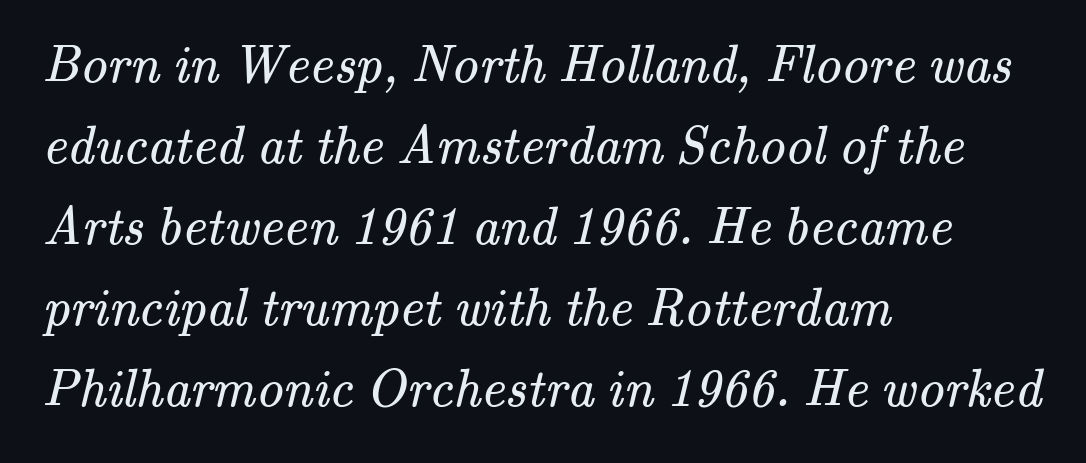
{"serif": "yes", "bold": "no", "weight": "regular", "width": "normal", "stroke_contrast": "medium", "x_height": "small", "monospaced": "no", "underline": "no", "align": "left", "line_spacing": "normal", "line_spacing_ratio": 1.53, "letter_spacing": "normal", "letter_spacing_em": 0.0, "glyph_px": 53}
